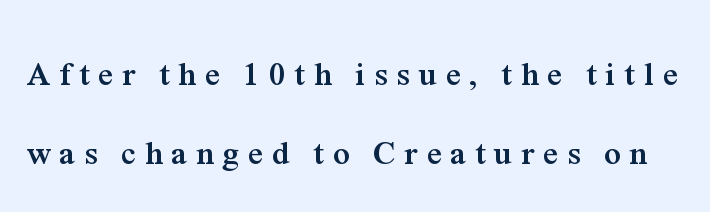
In terms of leading, this rendering errs on the spacious side. The lettering holds an erect, upright posture throughout. The type is letterspaced generously, with wide tracking. Here the designer chose a conventional face with non-uniform glyph widths.
